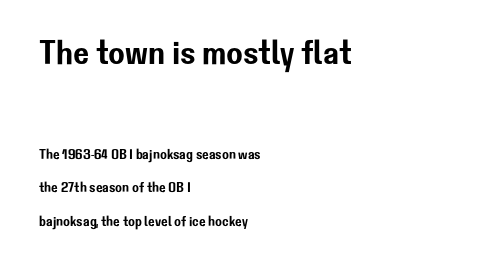
Q: Is the text italic (slanted)? A: No, it is upright.
Q: Is the typeface a serif or a sans-serif typeface? A: Sans-serif.
Q: Is the text underlined? A: No.
Q: How is the paragraph aligned? A: Left-aligned.
Q: Is the spacing between letters normal or unusually wide? A: Normal.
Q: Is the spacing between lines tight, normal or loose? A: Loose.
Q: Which block of text is set in a larger size, the first (top) or the second (bottom)? A: The first (top) one.
Q: Width (condensed, normal, or wide)? A: Normal.
Q: Stroke contrast? A: Low.
Q: x-height? A: Medium.
Q: Monospaced? A: No.
